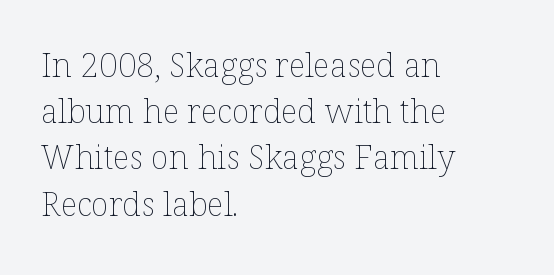
The image shows 33 px thin type, upright; set left-aligned, normal line spacing (1.4x), normal letter spacing, not underlined; low stroke contrast and a medium x-height.
